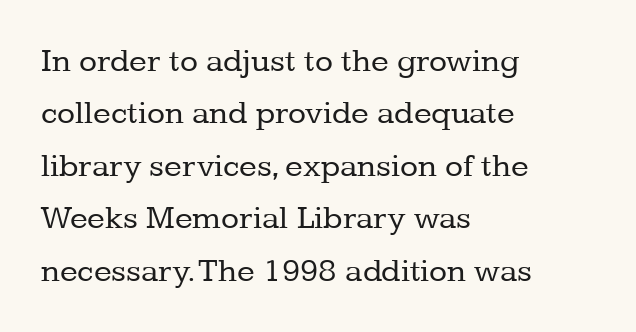
Q: Is the text bold? A: No.
Q: Is the text italic (slanted)? A: No, it is upright.
Q: Is the typeface a serif or a sans-serif typeface? A: Serif.
Q: Is the text underlined? A: No.
Q: How is the paragraph aligned? A: Left-aligned.
Q: Is the spacing between letters normal or unusually wide? A: Normal.
Q: Is the spacing between lines tight, normal or loose? A: Normal.
Q: Width (condensed, normal, or wide)? A: Normal.
Q: Stroke contrast? A: Low.
Q: x-height? A: Medium.
Q: Monospaced? A: No.
